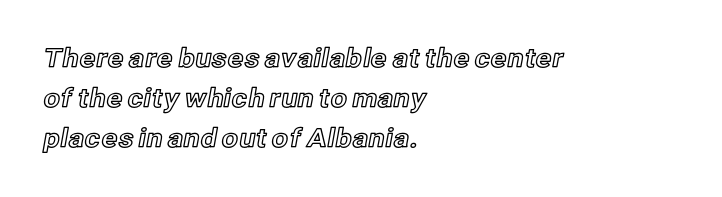
The image shows 26 px text type; set left-aligned, normal line spacing (1.54x), normal letter spacing, not underlined.
